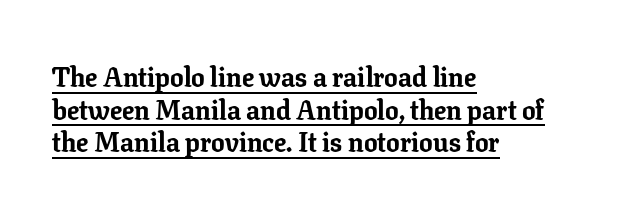
Is there any slant? The stems are plumb. The rendering keeps characters at their native spacing. The passage is arranged the way most books set body copy — flush left. A full-strength bold gives these letters their thick strokes. Underlined type.
